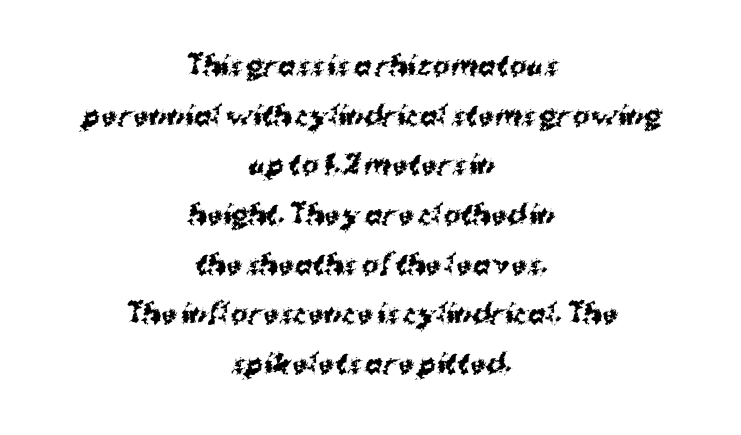
The image shows 26 px bold type; set centered, loose line spacing (1.91x), normal letter spacing, not underlined.
